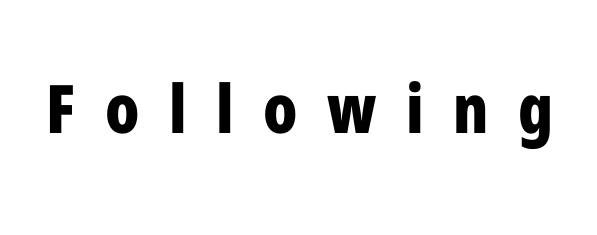
The image shows 67 px bold, condensed sans-serif type, upright; set unusually wide letter spacing (+0.44 em), not underlined; low stroke contrast and a medium x-height.
